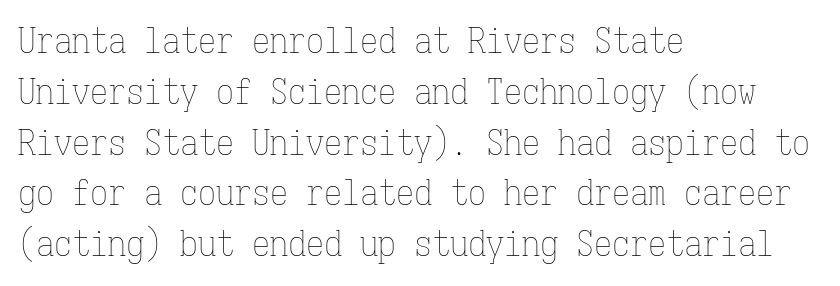
The image shows 36 px thin, condensed type, upright, monospaced; set left-aligned, normal line spacing (1.41x), normal letter spacing, not underlined; low stroke contrast and a medium x-height.
